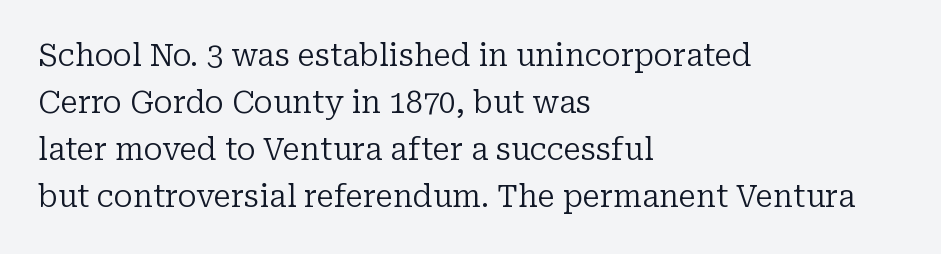
{"serif": "yes", "italic": "no", "bold": "no", "weight": "regular", "width": "normal", "stroke_contrast": "low", "x_height": "medium", "monospaced": "no", "underline": "no", "align": "left", "line_spacing": "normal", "line_spacing_ratio": 1.57, "letter_spacing": "normal", "letter_spacing_em": 0.0, "glyph_px": 30}
